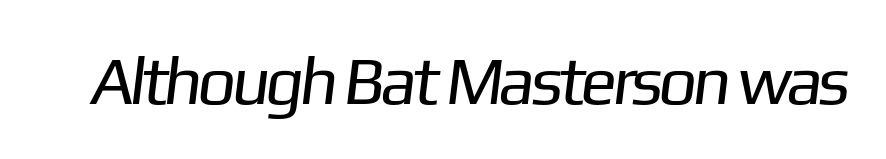
The image shows 68 px regular-weight sans-serif type; set normal letter spacing, not underlined; low stroke contrast and a medium x-height.
